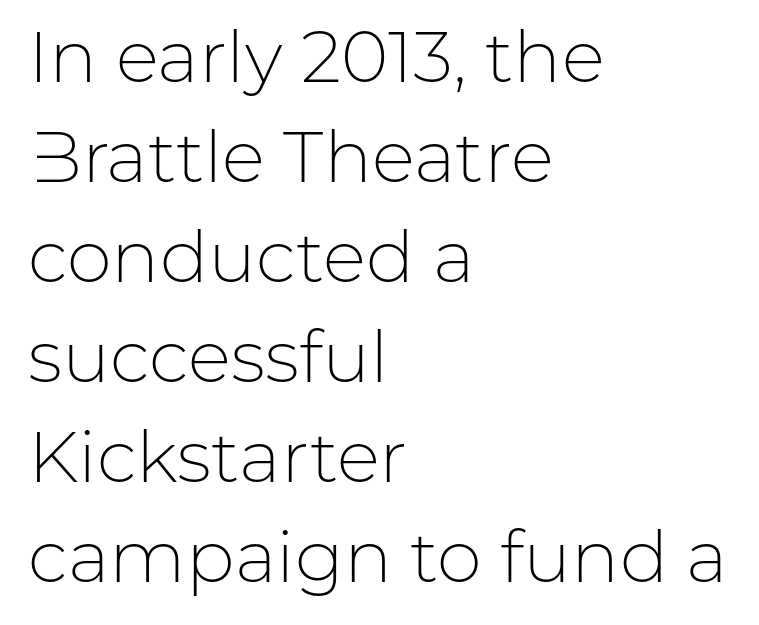
Each letter keeps its own natural width here, so spacing adapts to shape. Compared with a centered layout, this one pins lines to the left instead. Is there much room between lines? A standard amount, neither cramped nor airy. The face looks like a standard text weight, possibly lighter. Caption: standard tracking, unaltered. You can tell from the bare stems that sans-serif type was used.
